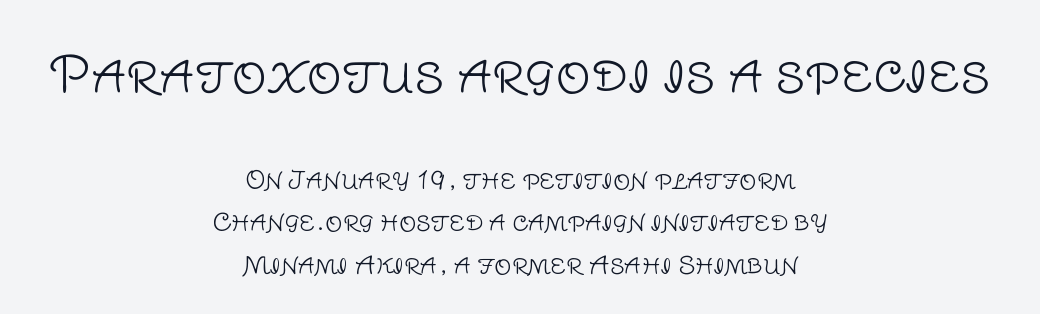
The image shows 49 px light sans-serif type; set centered, line spacing 1.77x, normal letter spacing, not underlined; the first (top) block is 2.04x larger; low stroke contrast and a large x-height.
